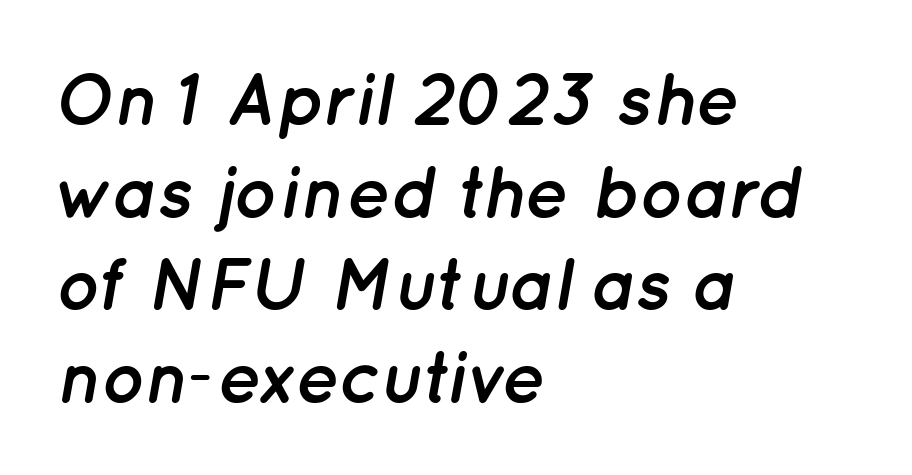
{"italic": "yes", "lean": "right", "slant_degrees": 12, "bold": "yes", "weight": "semibold", "width": "normal", "stroke_contrast": "low", "x_height": "medium", "monospaced": "no", "underline": "no", "align": "left", "line_spacing": "normal", "line_spacing_ratio": 1.27, "letter_spacing": "normal", "letter_spacing_em": 0.0, "glyph_px": 73}
